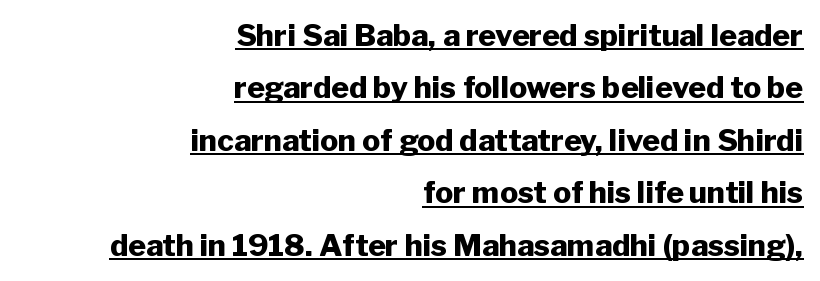
The image shows 30 px heavy sans-serif type, upright; set right-aligned, line spacing 1.75x, normal letter spacing, underlined; low stroke contrast and a medium x-height.
